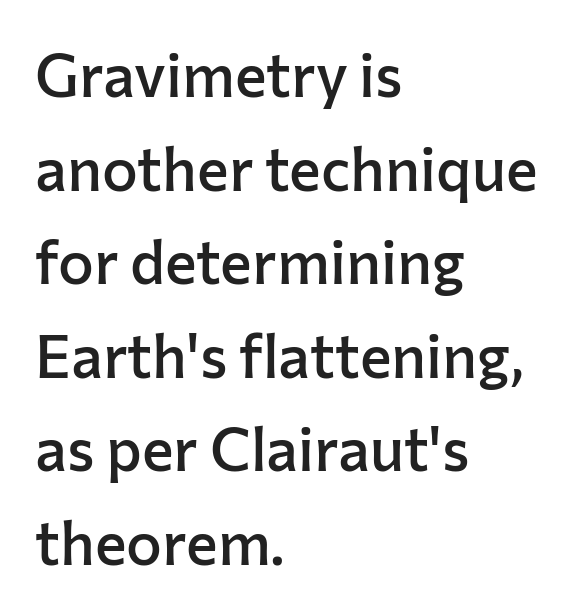
Q: Is the text bold? A: Semi-bold.
Q: Is the text italic (slanted)? A: No, it is upright.
Q: Is the typeface a serif or a sans-serif typeface? A: Sans-serif.
Q: Is the text underlined? A: No.
Q: How is the paragraph aligned? A: Left-aligned.
Q: Is the spacing between letters normal or unusually wide? A: Normal.
Q: Is the spacing between lines tight, normal or loose? A: Normal.
Q: Width (condensed, normal, or wide)? A: Normal.
Q: Stroke contrast? A: Low.
Q: x-height? A: Medium.
Q: Monospaced? A: No.
